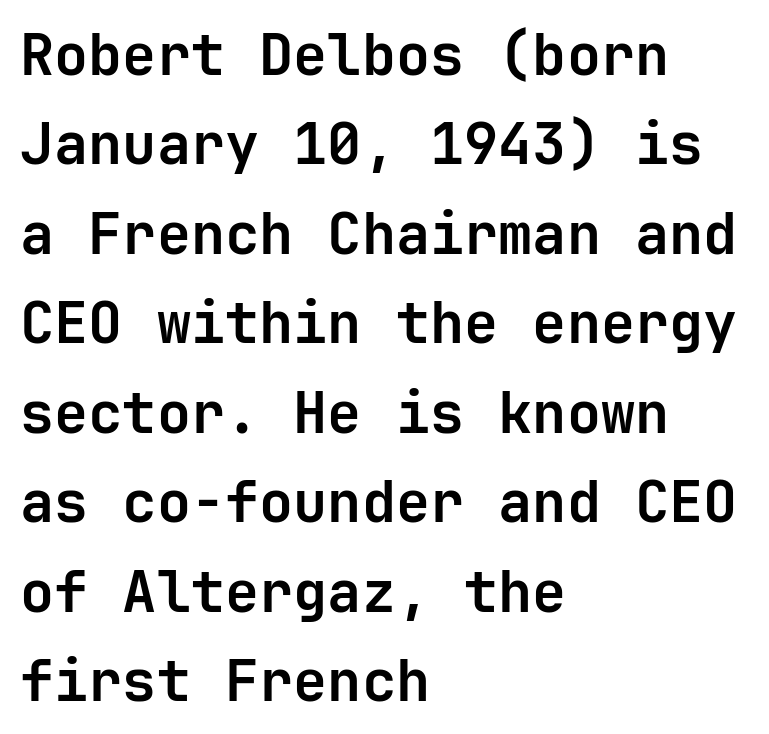
The image shows 57 px semibold sans-serif type, upright; set left-aligned, normal line spacing (1.57x), normal letter spacing, not underlined; low stroke contrast and a medium x-height.
